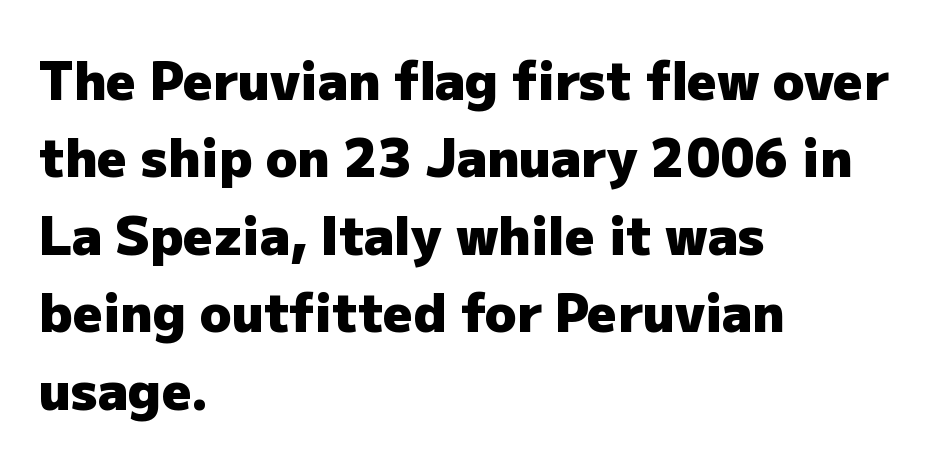
Q: Is the text bold? A: Yes.
Q: Is the text italic (slanted)? A: No, it is upright.
Q: Is the typeface a serif or a sans-serif typeface? A: Sans-serif.
Q: Is the text underlined? A: No.
Q: How is the paragraph aligned? A: Left-aligned.
Q: Is the spacing between letters normal or unusually wide? A: Normal.
Q: Is the spacing between lines tight, normal or loose? A: Normal.
Q: Width (condensed, normal, or wide)? A: Normal.
Q: Stroke contrast? A: Low.
Q: x-height? A: Medium.
Q: Monospaced? A: No.
